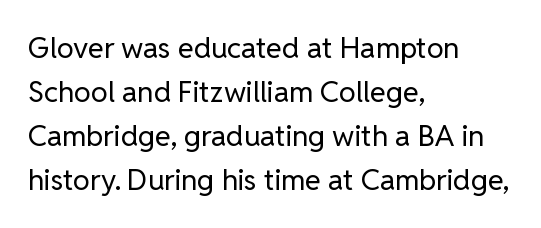
Q: Is the text bold? A: No.
Q: Is the text italic (slanted)? A: No, it is upright.
Q: Is the typeface a serif or a sans-serif typeface? A: Sans-serif.
Q: Is the text underlined? A: No.
Q: How is the paragraph aligned? A: Left-aligned.
Q: Is the spacing between letters normal or unusually wide? A: Normal.
Q: Is the spacing between lines tight, normal or loose? A: Normal.
Q: Width (condensed, normal, or wide)? A: Normal.
Q: Stroke contrast? A: Low.
Q: x-height? A: Medium.
Q: Monospaced? A: No.
